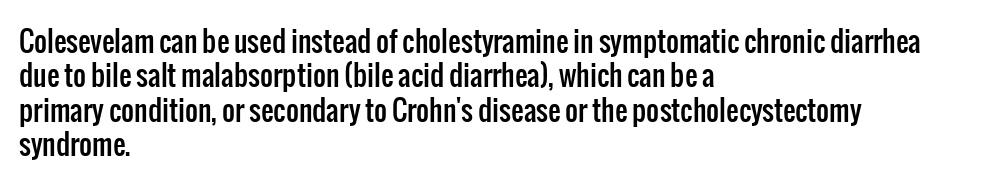
Q: Is the text italic (slanted)? A: No, it is upright.
Q: Is the typeface a serif or a sans-serif typeface? A: Sans-serif.
Q: Is the text underlined? A: No.
Q: How is the paragraph aligned? A: Left-aligned.
Q: Is the spacing between letters normal or unusually wide? A: Normal.
Q: Width (condensed, normal, or wide)? A: Condensed.
Q: Stroke contrast? A: Low.
Q: x-height? A: Medium.
Q: Monospaced? A: No.
